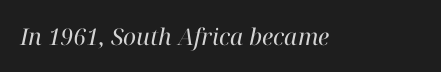
Q: Is the text bold? A: No.
Q: Is the text italic (slanted)? A: Yes, it leans right by about 12 degrees.
Q: Is the text underlined? A: No.
Q: Is the spacing between letters normal or unusually wide? A: Normal.
